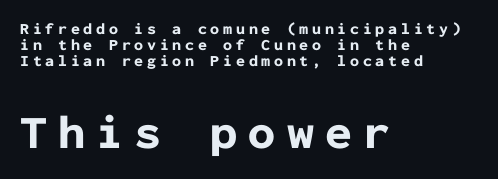
The image shows 48 px bold sans-serif type, upright, monospaced; set left-aligned, tight line spacing (1.0x), unusually wide letter spacing (+0.23 em), not underlined; the second (bottom) block is 3.0x larger; low stroke contrast and a medium x-height.
